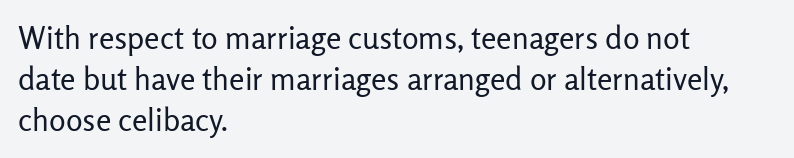
The lines sit at an ordinary, default distance from one another. The typesetter chose a ragged-right arrangement here. Serif or sans? Sans — the stroke terminals are bare. Nobody touched the tracking dial on this one. No heavy texture on the line: the type isn't bold.
